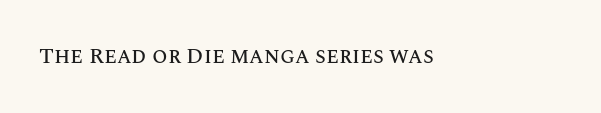
Q: Is the text italic (slanted)? A: No, it is upright.
Q: Is the text underlined? A: No.
Q: Is the spacing between letters normal or unusually wide? A: Normal.
